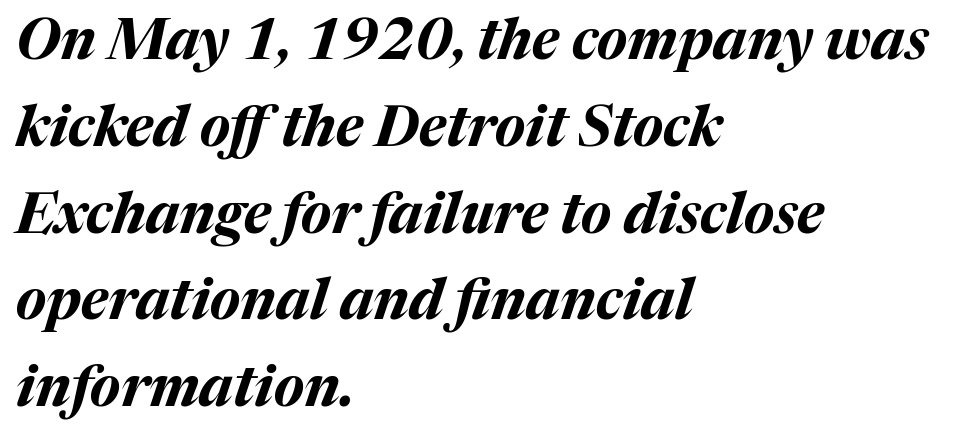
This sample keeps an unexceptional amount of space between lines. The characters look thick and weighty, a clear bold. Bare-footed words on every line. Is the letter spacing exaggerated? No — it looks like the ordinary default.
